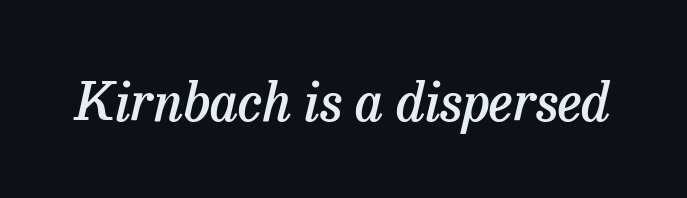
Nobody drew a line under any word here. Note the varied advance widths — an 'i' is clearly narrower than an 'm'. Look at the tracking — it's just the regular setting, nothing added. Observe the lean: these are italic letterforms.
